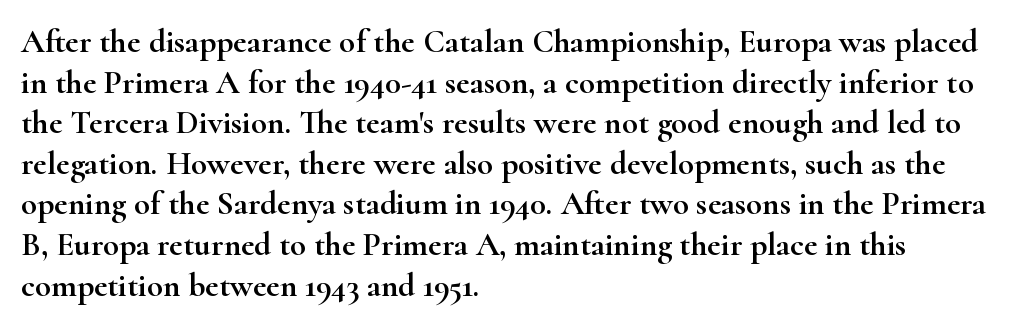
This sample has the flowing, uneven cadence of proportional lettering. Italic? Not at all — the glyphs are vertical. The setting favours the left margin, as ordinary paragraphs usually do. Words appear dense and cohesive because spacing is normal. Any mark beneath the type? The region is blank.
